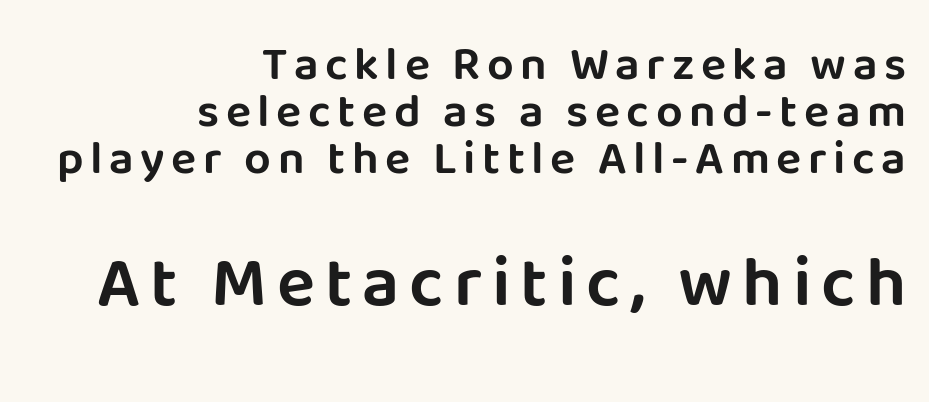
Q: Is the text italic (slanted)? A: No, it is upright.
Q: Is the typeface a serif or a sans-serif typeface? A: Sans-serif.
Q: Is the text underlined? A: No.
Q: How is the paragraph aligned? A: Right-aligned.
Q: Is the spacing between lines tight, normal or loose? A: Tight.
Q: Which block of text is set in a larger size, the first (top) or the second (bottom)? A: The second (bottom) one.
Q: Width (condensed, normal, or wide)? A: Normal.
Q: Stroke contrast? A: Low.
Q: x-height? A: Large.
Q: Monospaced? A: No.
